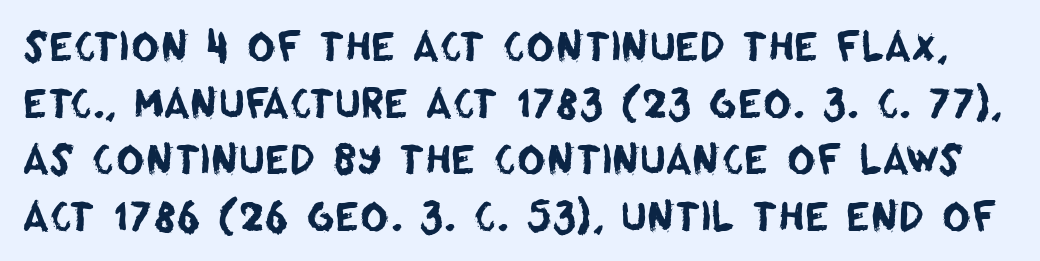
{"serif": "no", "width": "normal", "stroke_contrast": "low", "x_height": "large", "monospaced": "no", "underline": "no", "line_spacing": "normal", "line_spacing_ratio": 1.45, "letter_spacing": "normal", "letter_spacing_em": 0.0, "glyph_px": 39}
